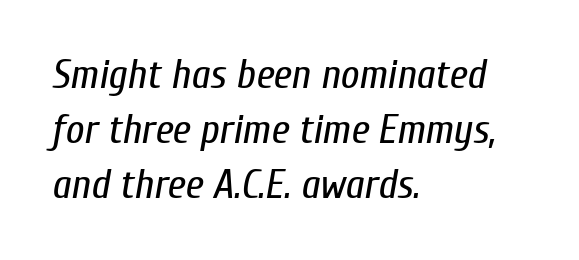
{"italic": "yes", "lean": "right", "slant_degrees": 10, "bold": "no", "weight": "regular", "width": "condensed", "stroke_contrast": "low", "x_height": "medium", "monospaced": "no", "underline": "no", "align": "left", "line_spacing": "normal", "line_spacing_ratio": 1.34, "letter_spacing": "normal", "letter_spacing_em": 0.0, "glyph_px": 41}
